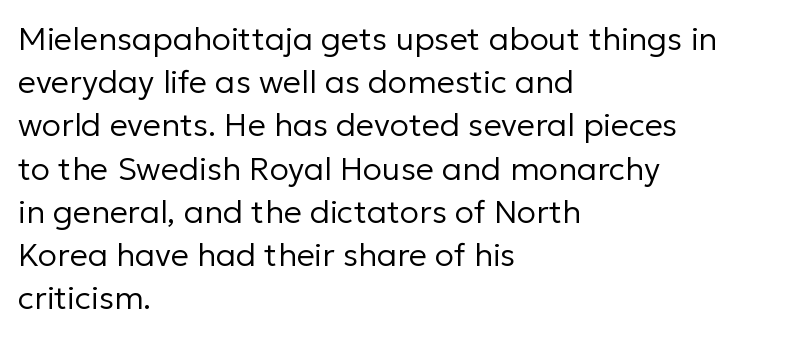
{"serif": "no", "italic": "no", "bold": "no", "weight": "regular", "width": "normal", "stroke_contrast": "low", "x_height": "medium", "monospaced": "no", "underline": "no", "align": "left", "line_spacing": "normal", "line_spacing_ratio": 1.35, "letter_spacing": "normal", "letter_spacing_em": 0.0, "glyph_px": 32}
